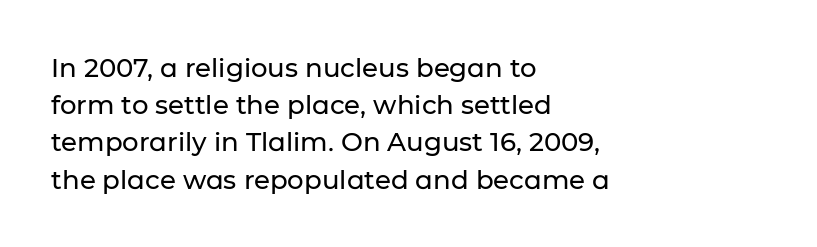
{"italic": "no", "underline": "no", "align": "left", "line_spacing": "normal", "line_spacing_ratio": 1.43, "letter_spacing": "normal", "letter_spacing_em": 0.0, "glyph_px": 26}
